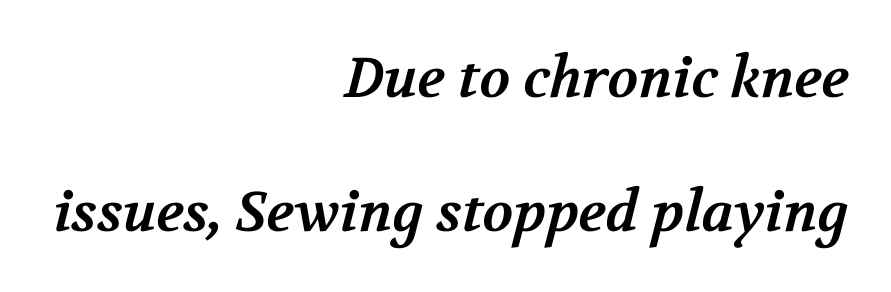
{"serif": "yes", "bold": "yes", "weight": "bold", "width": "normal", "stroke_contrast": "medium", "x_height": "medium", "monospaced": "no", "underline": "no", "align": "right", "line_spacing": "loose", "line_spacing_ratio": 2.4, "letter_spacing": "normal", "letter_spacing_em": 0.0, "glyph_px": 56}
